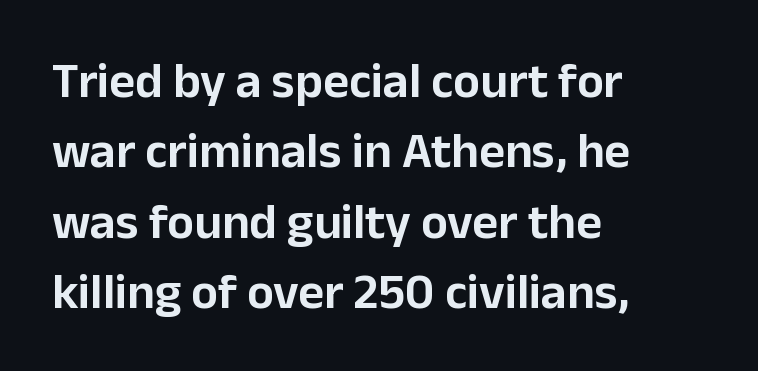
The image shows 50 px sans-serif type, upright; set left-aligned, normal line spacing (1.41x), normal letter spacing, not underlined; low stroke contrast and a medium x-height.
